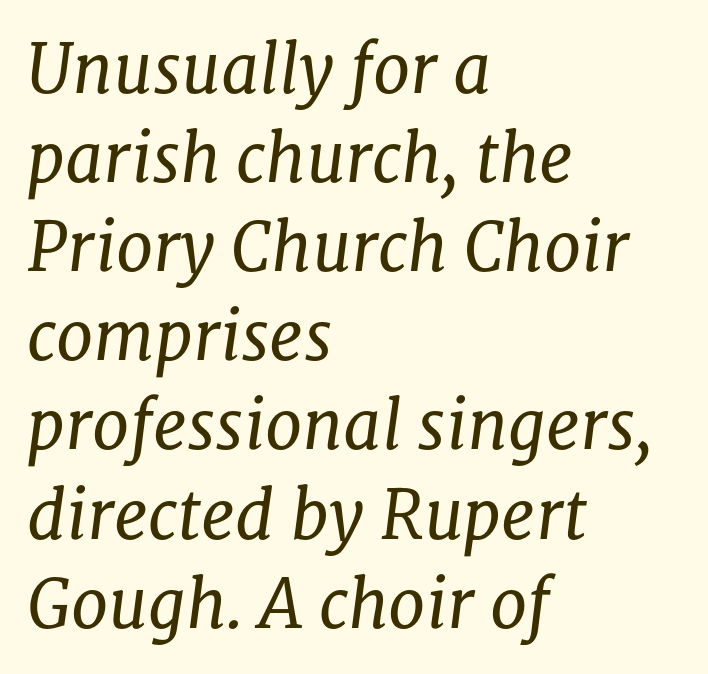
{"serif": "yes", "italic": "yes", "lean": "right", "slant_degrees": 8, "bold": "no", "weight": "regular", "width": "normal", "stroke_contrast": "low", "x_height": "medium", "monospaced": "no", "underline": "no", "align": "left", "line_spacing": "normal", "line_spacing_ratio": 1.33, "letter_spacing": "normal", "letter_spacing_em": 0.0, "glyph_px": 67}
